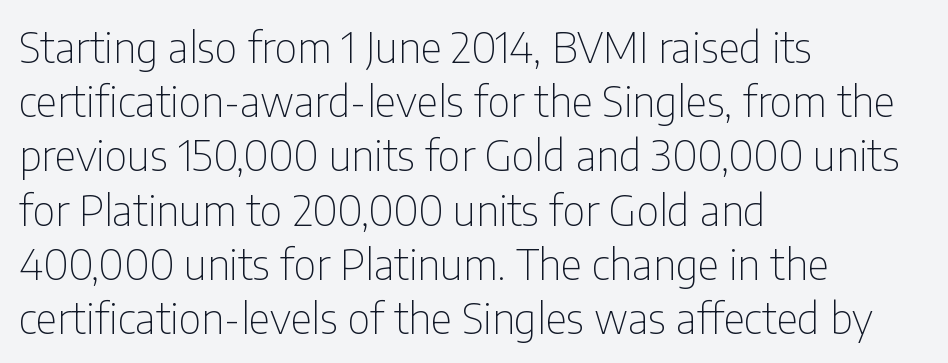
The image shows 42 px thin, condensed sans-serif type, upright; set left-aligned, normal line spacing (1.29x), normal letter spacing, not underlined; low stroke contrast and a medium x-height.
